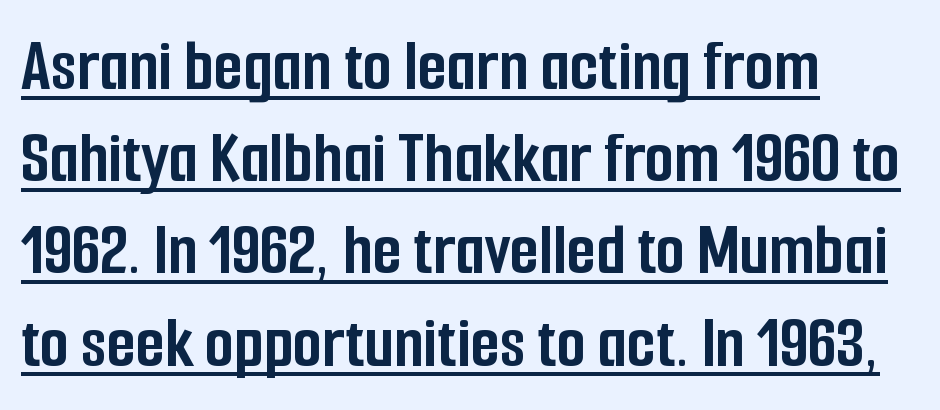
A continuous stroke trails under the words, as in a hyperlink. The typography opts for an upright posture over an oblique one. Line starts are locked; line ends wander. Looks like regular typesetting: each glyph gets only the width it needs.
